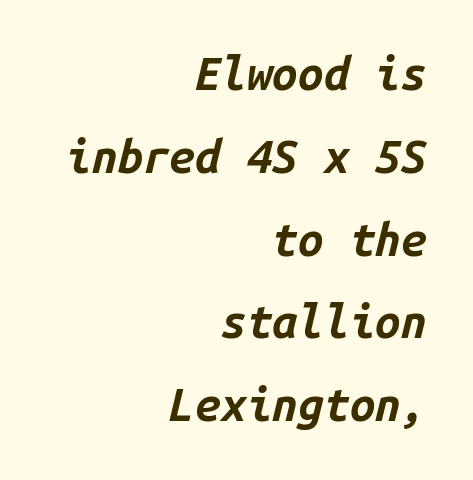
{"italic": "yes", "lean": "right", "slant_degrees": 14, "bold": "yes", "weight": "bold", "width": "normal", "stroke_contrast": "low", "x_height": "medium", "monospaced": "yes", "underline": "no", "align": "right", "line_spacing_ratio": 1.8, "letter_spacing": "normal", "letter_spacing_em": 0.0, "glyph_px": 46}
